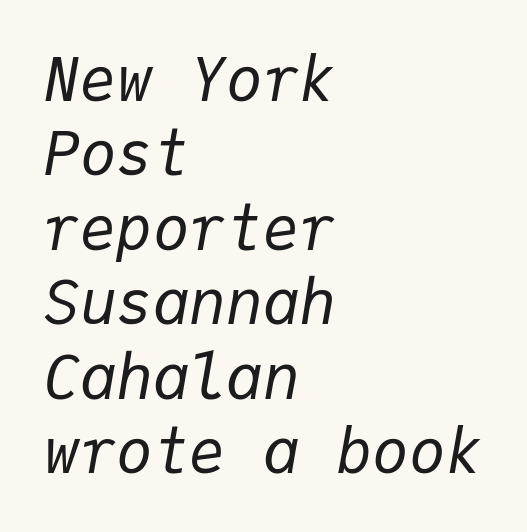
{"italic": "yes", "lean": "right", "slant_degrees": 9, "bold": "no", "weight": "regular", "width": "normal", "stroke_contrast": "low", "x_height": "medium", "monospaced": "yes", "underline": "no", "align": "left", "line_spacing_ratio": 1.22, "letter_spacing": "normal", "letter_spacing_em": 0.0, "glyph_px": 61}
